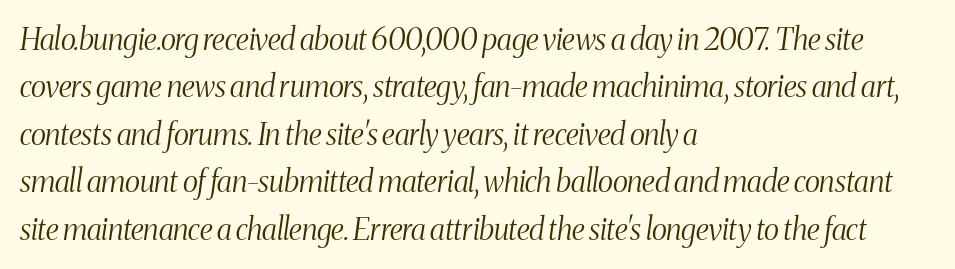
Compared with typical paragraphs, the rows here are spaced about the same. The glyphs look as if they've been sheared to an angle. Note the varied advance widths — an 'i' is clearly narrower than an 'm'. A typesetter would call this zero additional tracking.
